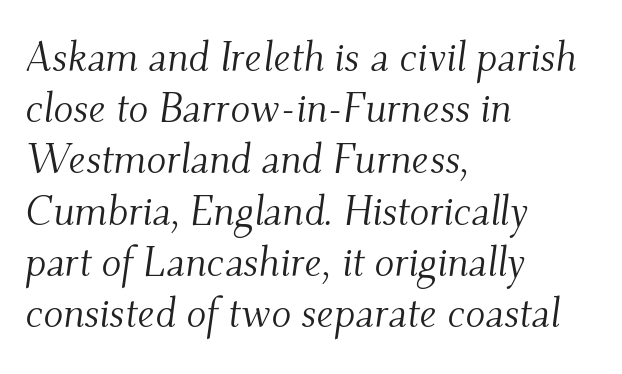
Descenders are the only things crossing below the line. Look at the bottom of the vertical strokes: they flare into serifs here. Does the lettering tilt? It does — this is italic. The leading is moderate, giving the passage an even texture. The rendering uses natural spacing where letterforms have individual widths. The type is set solid horizontally, with unmodified tracking.
